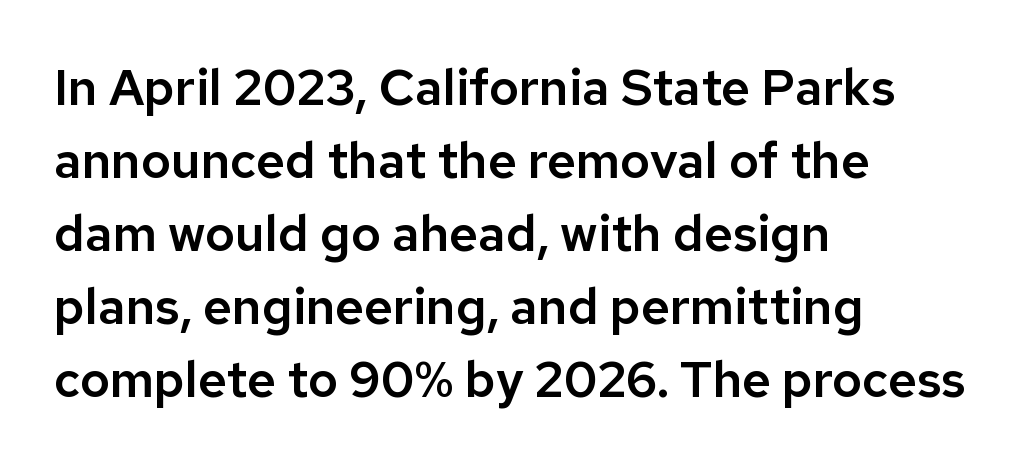
{"serif": "no", "italic": "no", "width": "normal", "stroke_contrast": "low", "x_height": "medium", "monospaced": "no", "underline": "no", "align": "left", "line_spacing": "normal", "line_spacing_ratio": 1.46, "letter_spacing": "normal", "letter_spacing_em": 0.0, "glyph_px": 50}
